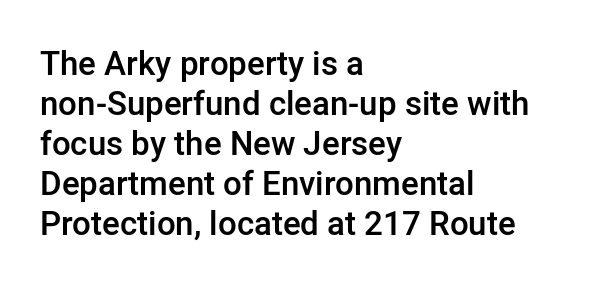
The image shows 33 px semibold sans-serif type, upright; set left-aligned, line spacing 1.21x, normal letter spacing, not underlined; low stroke contrast and a medium x-height.
